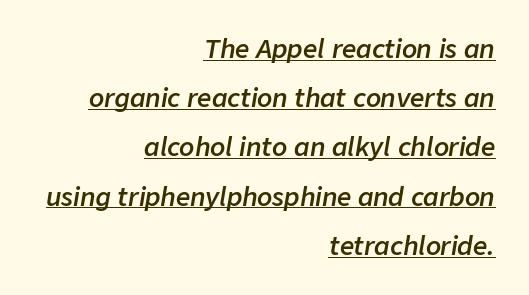
Q: Is the text bold? A: Semi-bold.
Q: Is the text italic (slanted)? A: Yes, it leans right by about 9 degrees.
Q: Is the text underlined? A: Yes.
Q: How is the paragraph aligned? A: Right-aligned.
Q: Is the spacing between letters normal or unusually wide? A: Normal.
Q: Is the spacing between lines tight, normal or loose? A: Loose.
